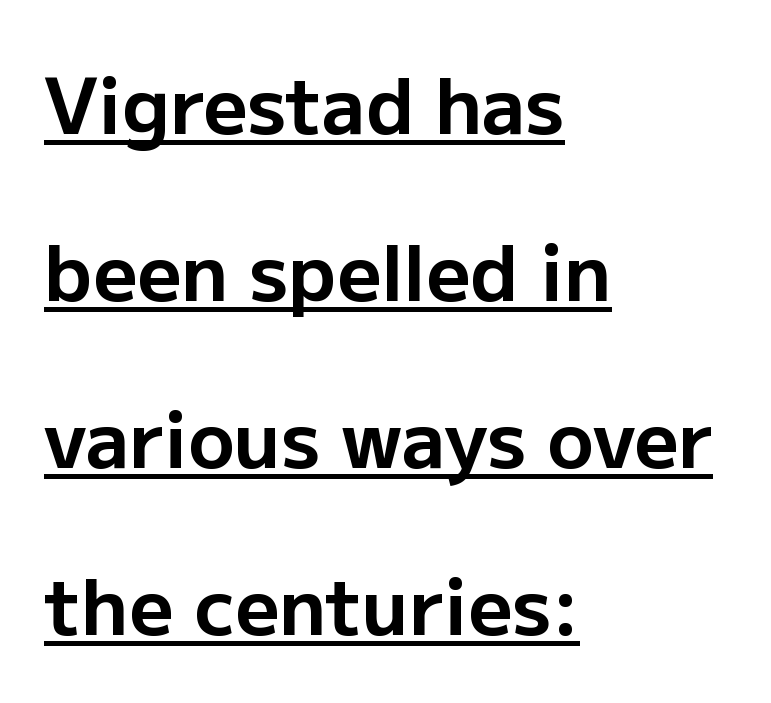
Does extra space separate the letters? No, they use regular spacing. The face used here is proportionally spaced, like ordinary book or web type. Emphasis by weight is at full strength: bold. Beneath each row of characters lies a ruled line. Line starts are locked; line ends wander. Designer's note — italics off, roman on.
